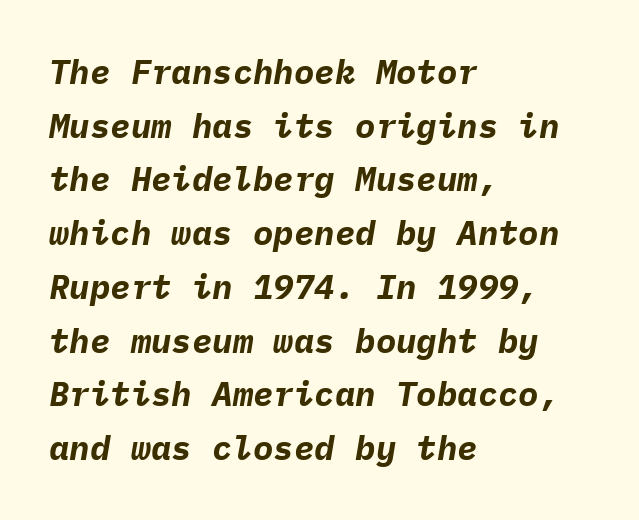
The image shows 34 px bold type, italic (leaning right), monospaced; set left-aligned, normal line spacing (1.58x), normal letter spacing, not underlined; low stroke contrast and a medium x-height.
